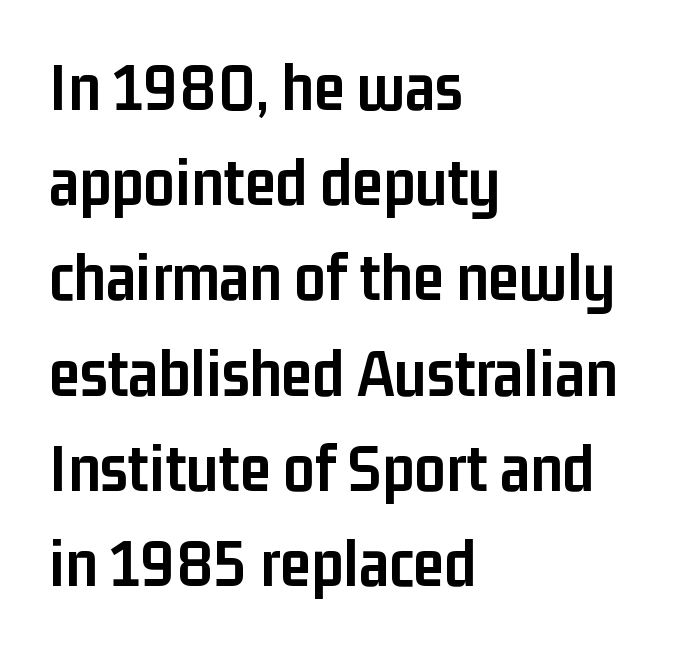
{"serif": "no", "italic": "no", "bold": "yes", "weight": "semibold", "width": "condensed", "stroke_contrast": "low", "x_height": "medium", "monospaced": "no", "underline": "no", "align": "left", "line_spacing": "normal", "line_spacing_ratio": 1.38, "letter_spacing": "normal", "letter_spacing_em": 0.0, "glyph_px": 69}
